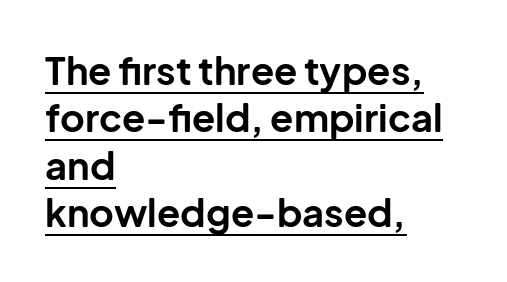
Q: Is the text bold? A: Yes.
Q: Is the text italic (slanted)? A: No, it is upright.
Q: Is the typeface a serif or a sans-serif typeface? A: Sans-serif.
Q: Is the text underlined? A: Yes.
Q: How is the paragraph aligned? A: Left-aligned.
Q: Is the spacing between letters normal or unusually wide? A: Normal.
Q: Is the spacing between lines tight, normal or loose? A: Normal.
Q: Width (condensed, normal, or wide)? A: Normal.
Q: Stroke contrast? A: Low.
Q: x-height? A: Medium.
Q: Monospaced? A: No.
